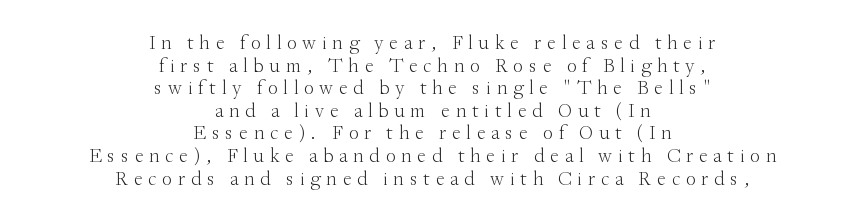
The image shows 20 px text type, upright; set centered, tight line spacing (1.13x), unusually wide letter spacing (+0.28 em), not underlined.
